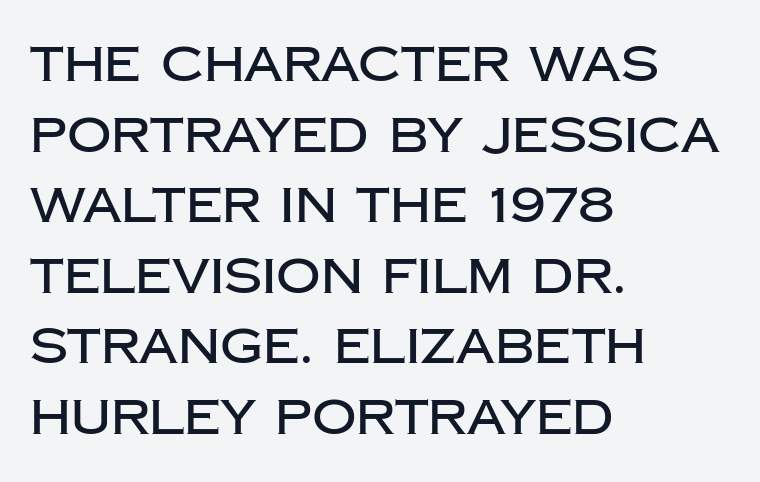
The image shows 49 px sans-serif type, upright; set left-aligned, normal line spacing (1.44x), normal letter spacing, not underlined; low stroke contrast and a large x-height.
